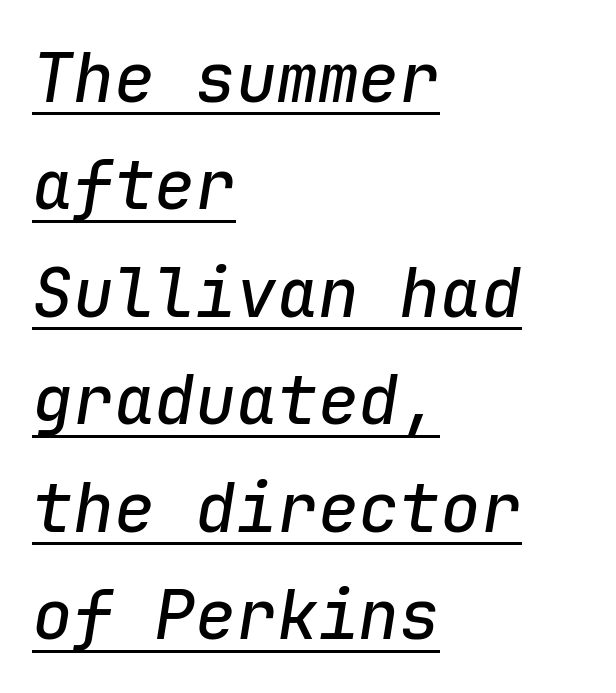
Q: Is the text italic (slanted)? A: Yes, it leans right by about 9 degrees.
Q: Is the text underlined? A: Yes.
Q: How is the paragraph aligned? A: Left-aligned.
Q: Is the spacing between letters normal or unusually wide? A: Normal.
Q: Is the spacing between lines tight, normal or loose? A: Normal.
Q: Width (condensed, normal, or wide)? A: Normal.
Q: Stroke contrast? A: Low.
Q: x-height? A: Medium.
Q: Monospaced? A: Yes.
